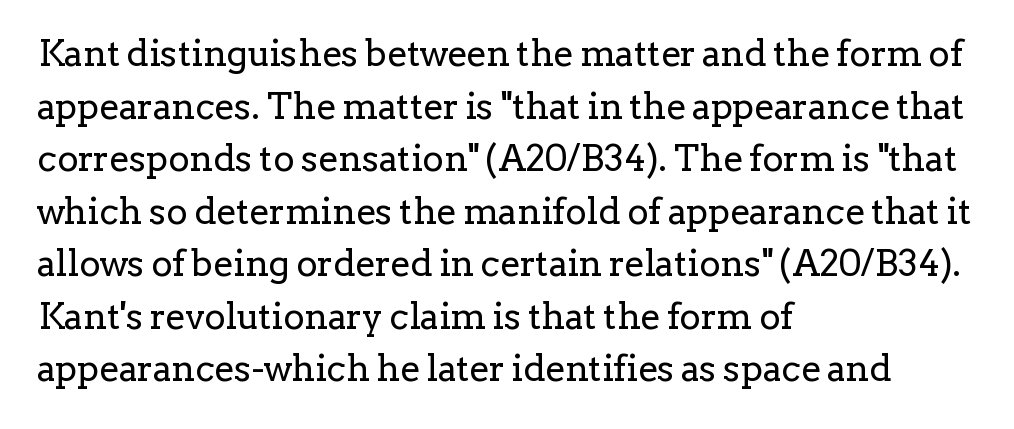
Designer's note — italics off, roman on. Proportional: the letters do not fall into vertical columns. To sum up the face: it has serifs. Underlining? Definitely not there. Words appear dense and cohesive because spacing is normal.
